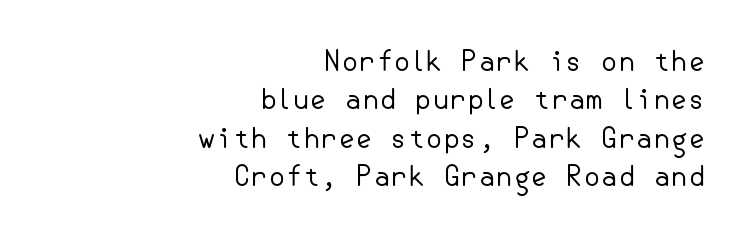
{"serif": "no", "italic": "no", "bold": "no", "weight": "regular", "width": "normal", "stroke_contrast": "low", "x_height": "small", "underline": "no", "align": "right", "line_spacing": "normal", "line_spacing_ratio": 1.37, "letter_spacing": "normal", "letter_spacing_em": 0.0, "glyph_px": 28}
